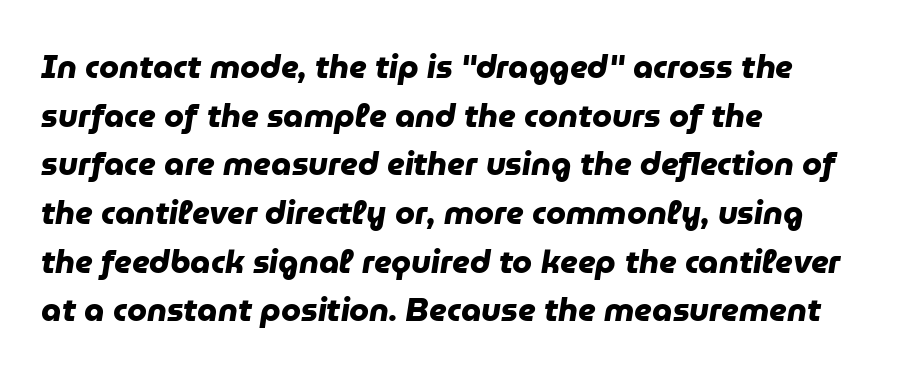
The image shows 32 px heavy sans-serif type; set left-aligned, normal line spacing (1.52x), normal letter spacing, not underlined; low stroke contrast and a medium x-height.
